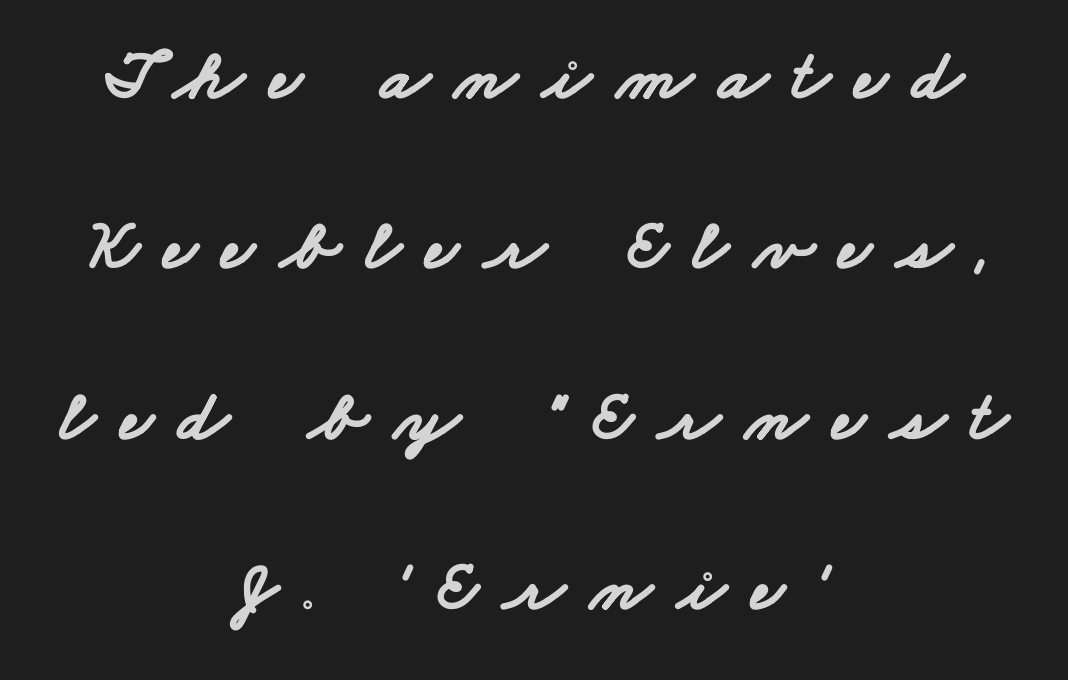
The baseline area is clear. Looks like regular typesetting: each glyph gets only the width it needs. Observe the wide spacing: letters keep a clear distance from each other. Quick note: interline space is abundant.
